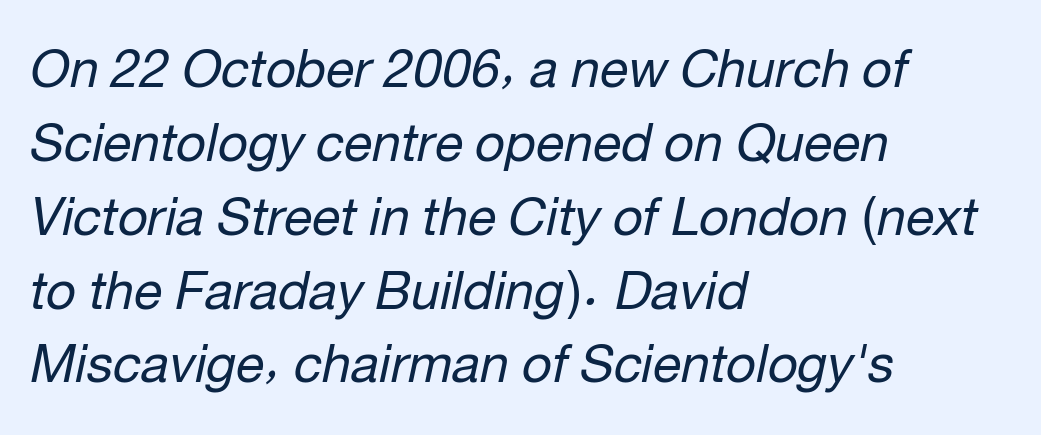
Q: Is the text bold? A: No.
Q: Is the text italic (slanted)? A: Yes, it leans right by about 12 degrees.
Q: Is the text underlined? A: No.
Q: How is the paragraph aligned? A: Left-aligned.
Q: Is the spacing between letters normal or unusually wide? A: Normal.
Q: Is the spacing between lines tight, normal or loose? A: Normal.
Q: Width (condensed, normal, or wide)? A: Normal.
Q: Stroke contrast? A: Low.
Q: x-height? A: Medium.
Q: Monospaced? A: No.
